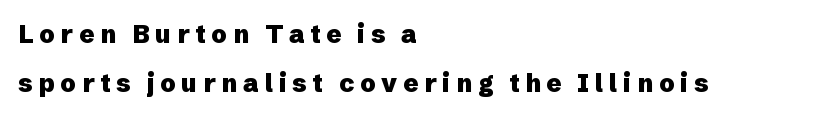
{"italic": "no", "bold": "yes", "underline": "no", "align": "left", "line_spacing": "loose", "line_spacing_ratio": 1.96, "letter_spacing": "wide", "letter_spacing_em": 0.23, "glyph_px": 25}
